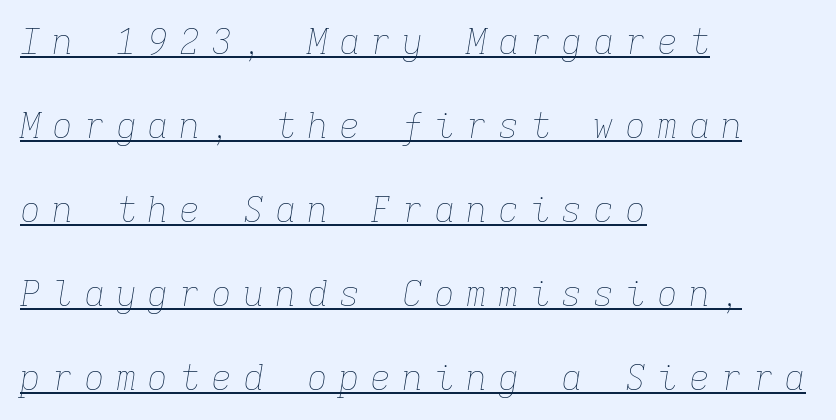
Descenders here cross a horizontal rule under the line. Compared with ordinary roman type, these characters are visibly tilted. Summary of vertical rhythm: relaxed, with wide interline spacing. Someone cranked the tracking dial way up on this one.
